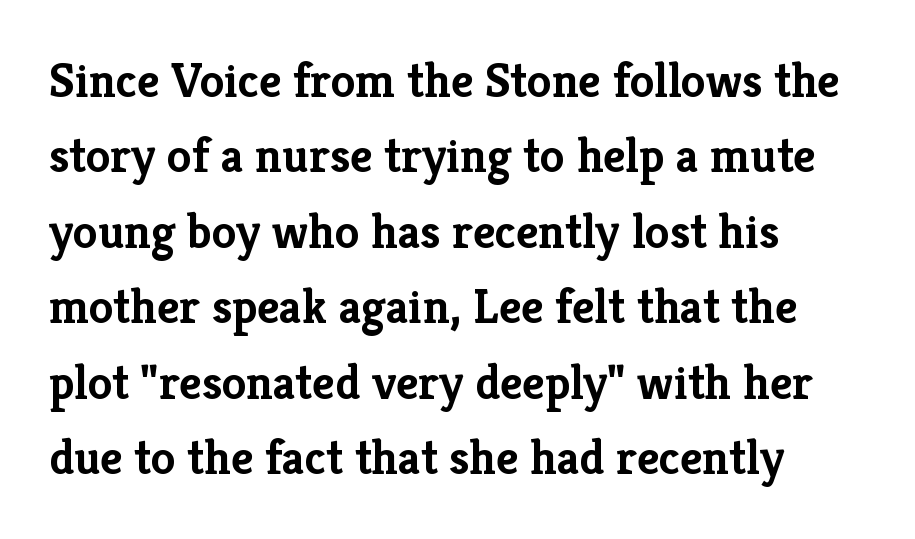
The image shows 49 px semibold serif type, upright; set left-aligned, normal line spacing (1.54x), normal letter spacing, not underlined; low stroke contrast and a medium x-height.
